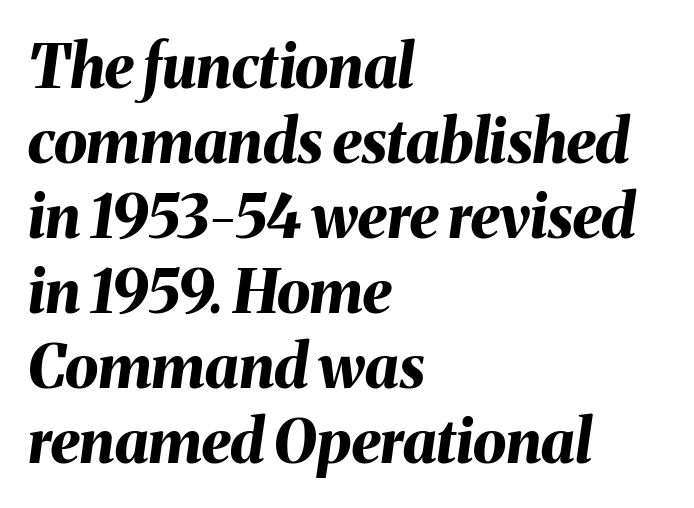
The image shows 60 px bold type, italic (leaning right); set left-aligned, normal line spacing (1.25x), normal letter spacing, not underlined; medium stroke contrast and a medium x-height.
